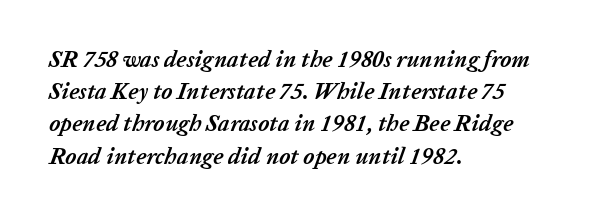
{"italic": "yes", "lean": "right", "slant_degrees": 20, "bold": "yes", "underline": "no", "align": "left", "line_spacing": "normal", "line_spacing_ratio": 1.4, "letter_spacing": "normal", "letter_spacing_em": 0.0, "glyph_px": 23}
